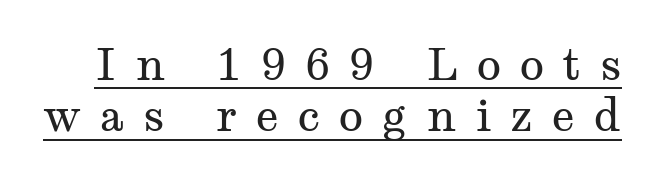
Each letter keeps its own natural width here, so spacing adapts to shape. Stems and bowls with no extra thickness — not bold. The designer went with a serif here, giving each stem small feet. The words here are underlined. How are the letters spaced? Widely, with obvious added tracking.
